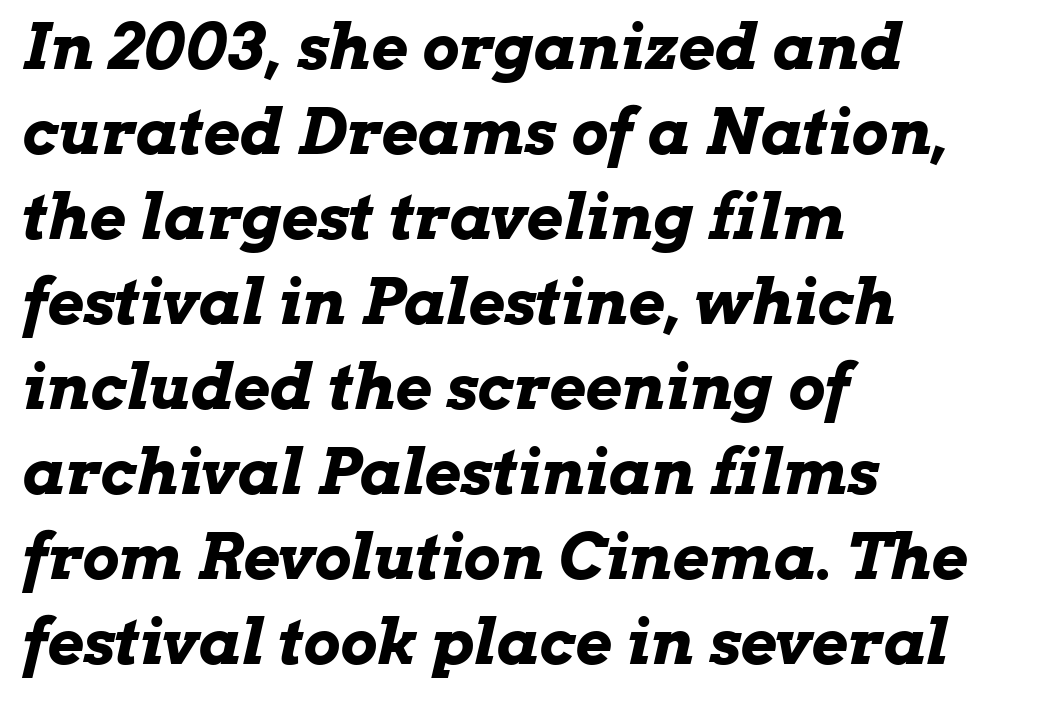
{"italic": "yes", "lean": "right", "slant_degrees": 13, "bold": "yes", "weight": "bold", "width": "wide", "stroke_contrast": "low", "x_height": "medium", "monospaced": "no", "underline": "no", "align": "left", "line_spacing": "normal", "line_spacing_ratio": 1.35, "letter_spacing": "normal", "letter_spacing_em": 0.0, "glyph_px": 63}
